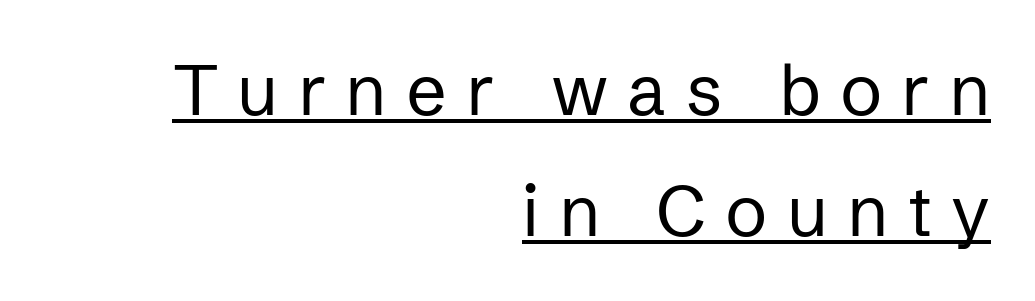
The glyphs are accompanied by a horizontal stroke just below them. Proportional: the letters do not fall into vertical columns. Horizontally, the lines are justified to the trailing edge only. How are the letters spaced? Widely, with obvious added tracking.
